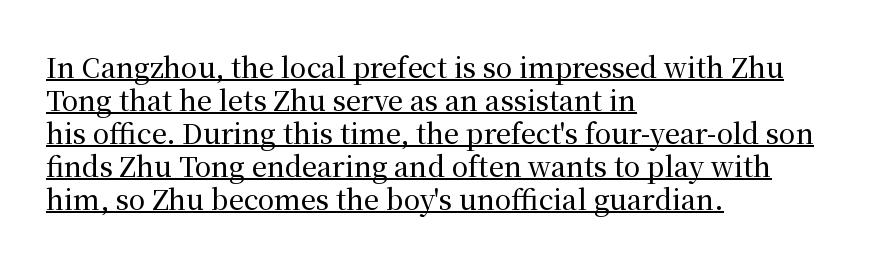
{"italic": "no", "underline": "yes", "align": "left", "line_spacing_ratio": 1.22, "letter_spacing": "normal", "letter_spacing_em": 0.0, "glyph_px": 27}
